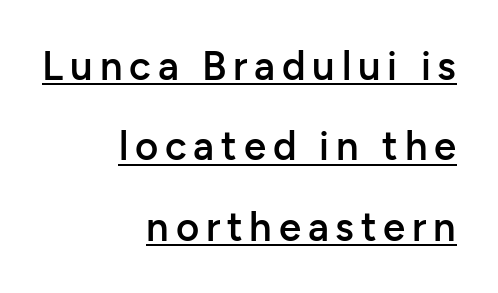
{"serif": "no", "italic": "no", "bold": "semi", "weight": "semibold", "width": "normal", "stroke_contrast": "low", "x_height": "medium", "monospaced": "no", "underline": "yes", "align": "right", "line_spacing": "loose", "line_spacing_ratio": 2.01, "glyph_px": 40}
